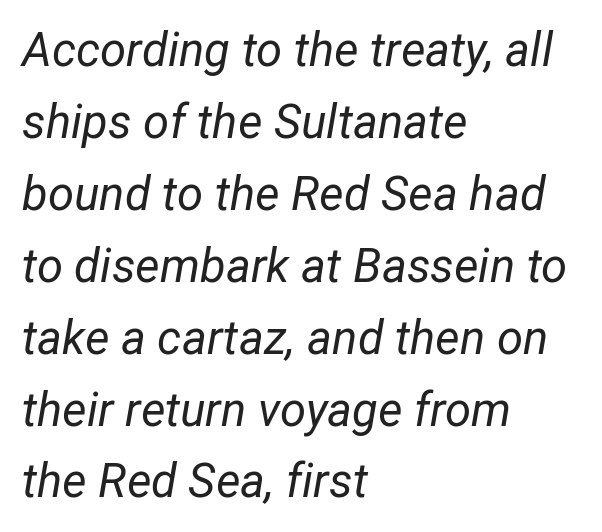
{"italic": "yes", "lean": "right", "slant_degrees": 12, "bold": "no", "weight": "regular", "width": "normal", "stroke_contrast": "low", "x_height": "medium", "monospaced": "no", "underline": "no", "align": "left", "line_spacing": "normal", "line_spacing_ratio": 1.53, "letter_spacing": "normal", "letter_spacing_em": 0.0, "glyph_px": 47}
